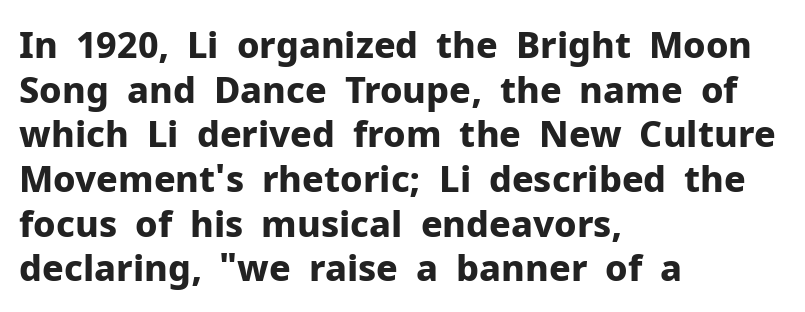
The image shows 36 px bold sans-serif type, upright; set left-aligned, line spacing 1.24x, normal letter spacing, not underlined; low stroke contrast and a medium x-height.
